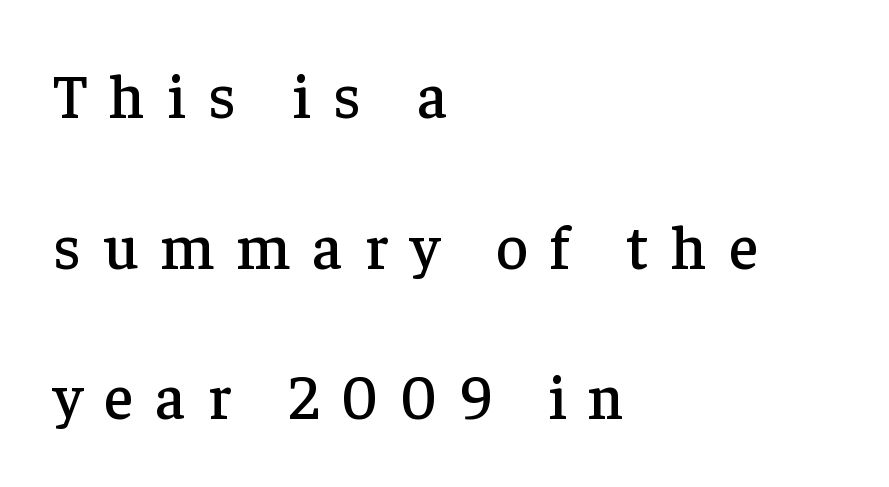
Compared with typical paragraphs, the rows here are farther apart. The specimen reads as upright at a glance. The space beneath each line is pristine and unruled. Each letter keeps its own natural width here, so spacing adapts to shape.
